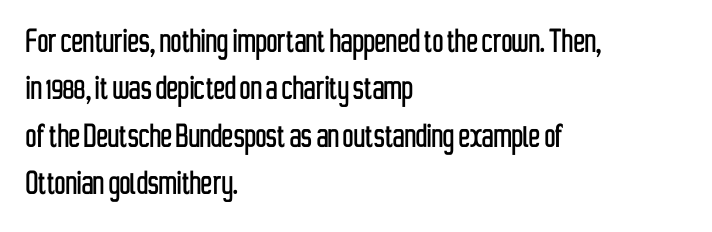
{"serif": "no", "italic": "no", "width": "condensed", "stroke_contrast": "low", "x_height": "medium", "monospaced": "no", "underline": "no", "align": "left", "line_spacing": "normal", "line_spacing_ratio": 1.25, "letter_spacing": "normal", "letter_spacing_em": 0.0, "glyph_px": 38}
